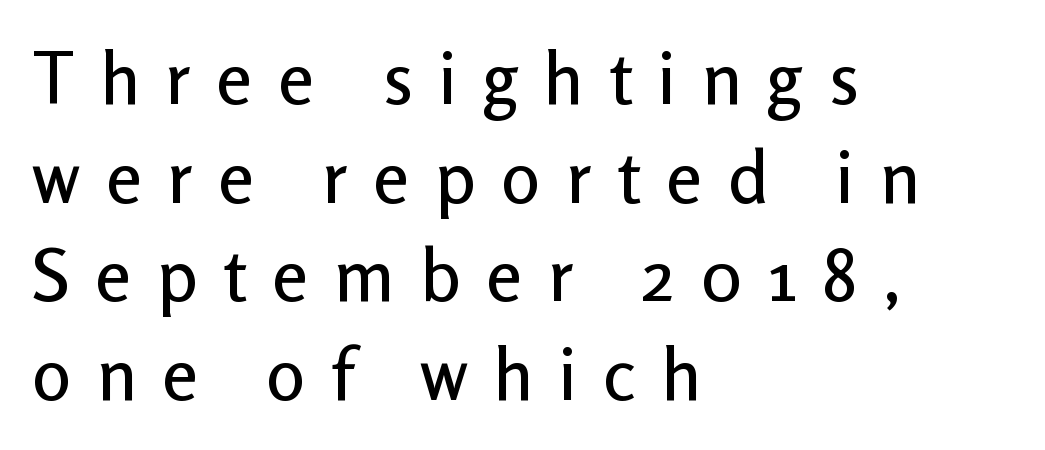
Look at the bottom of the vertical strokes: they stop flat, with no serifs. Each line starts at the same left margin while the right side varies. The passage shown is not underscored anywhere. The tracking reads as deliberately expanded to a designer's eye. A typesetter would mark this as roman, not italic. Note the varied advance widths — an 'i' is clearly narrower than an 'm'.
